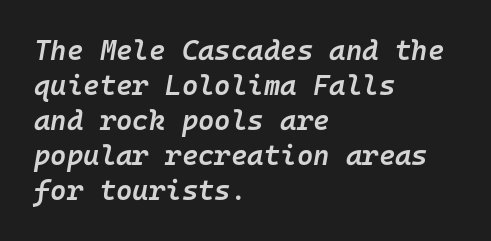
{"italic": "yes", "lean": "right", "slant_degrees": 10, "bold": "semi", "weight": "semibold", "width": "normal", "stroke_contrast": "low", "x_height": "medium", "monospaced": "yes", "underline": "no", "align": "left", "line_spacing": "normal", "line_spacing_ratio": 1.25, "letter_spacing": "normal", "letter_spacing_em": 0.0, "glyph_px": 28}
